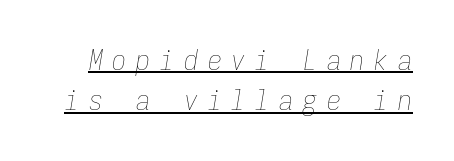
Descenders here cross a horizontal rule under the line. The space between consecutive lines is moderate. Characters follow at a spacing far wider than the type designer built in. The whole block is typeset with a tilt. Looks like terminal output: every glyph gets an equal slot.
